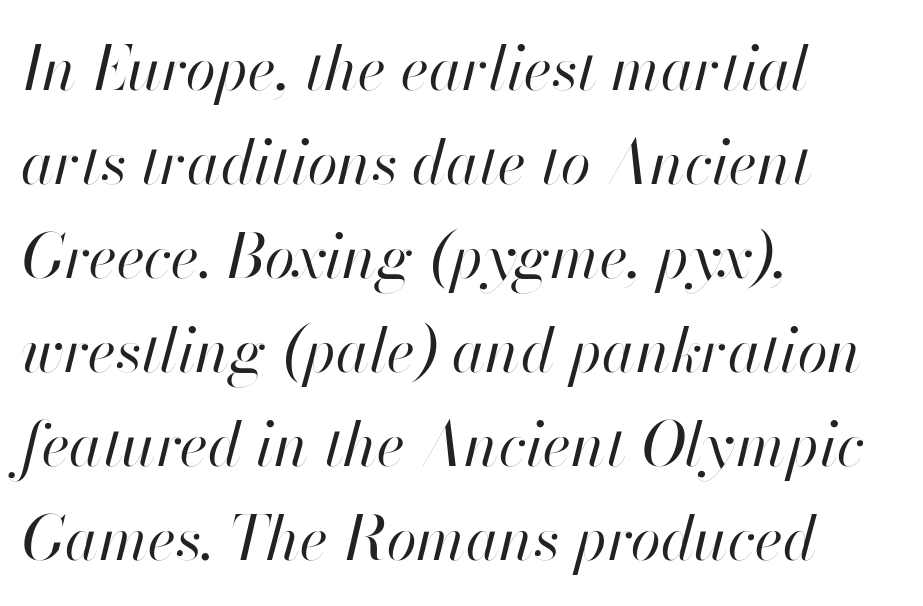
The font's italic variant was chosen for this text. No heavy texture on the line: the type isn't bold. This rendering uses left alignment, leaving the right contour irregular. Each letter keeps its own natural width here, so spacing adapts to shape. Has an underline been added? It has not. Rows of type keep a routine distance in the vertical direction.
